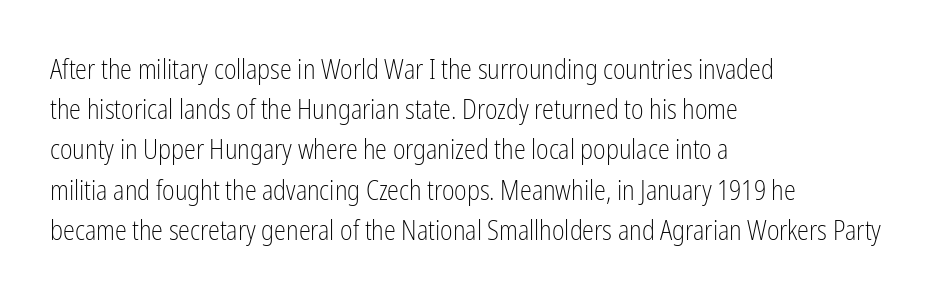
Q: Is the text bold? A: No.
Q: Is the text italic (slanted)? A: No, it is upright.
Q: Is the text underlined? A: No.
Q: How is the paragraph aligned? A: Left-aligned.
Q: Is the spacing between letters normal or unusually wide? A: Normal.
Q: Is the spacing between lines tight, normal or loose? A: Normal.
